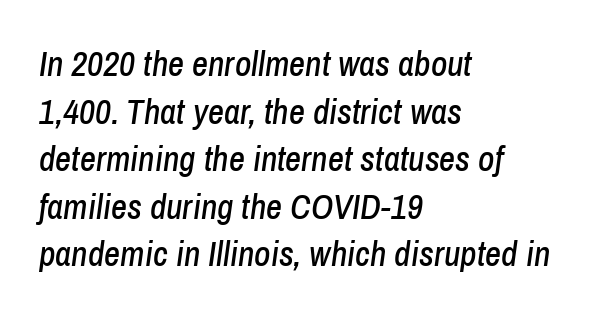
Line starts are locked; line ends wander. This rendering features lettering with no underline. Look at the tracking — it's just the regular setting, nothing added. A typesetter would call this proportional, since set widths differ per character.
